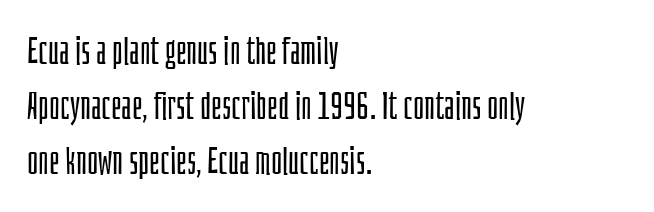
The image shows 38 px light, condensed sans-serif type, upright; set left-aligned, normal line spacing (1.45x), normal letter spacing, not underlined; low stroke contrast and a large x-height.
